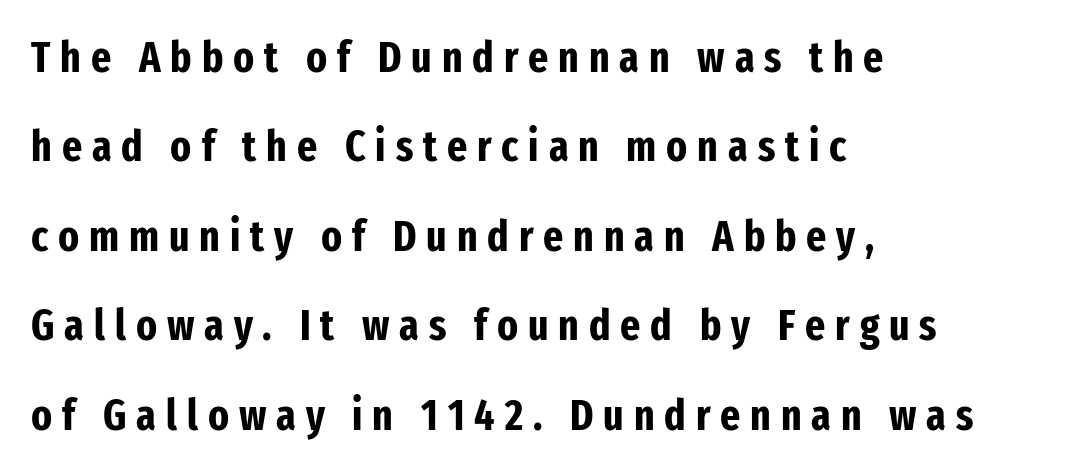
Serifs: no, the terminals of the letterforms are clean. Spacing between characters has been opened up far beyond the box default. Regarding leading, the lines here are spaced well apart. The typography opts for an upright posture over an oblique one.
